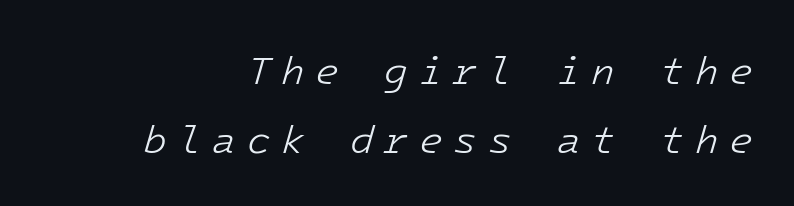
The image shows 39 px light type, italic (leaning right); set line spacing 1.76x, unusually wide letter spacing (+0.27 em), not underlined; low stroke contrast and a medium x-height.
